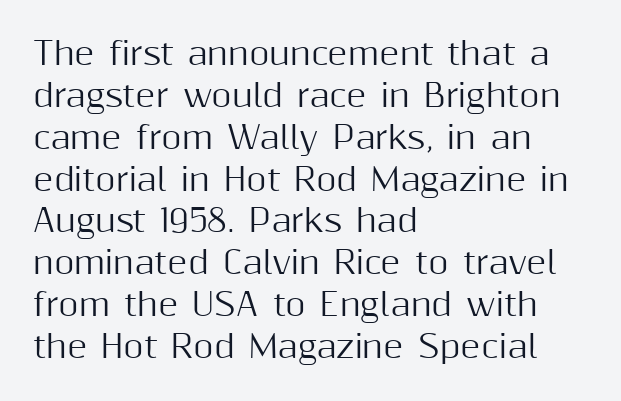
{"serif": "no", "italic": "no", "width": "normal", "stroke_contrast": "medium", "x_height": "medium", "monospaced": "no", "underline": "no", "align": "left", "line_spacing": "normal", "line_spacing_ratio": 1.35, "letter_spacing": "normal", "letter_spacing_em": 0.0, "glyph_px": 31}
